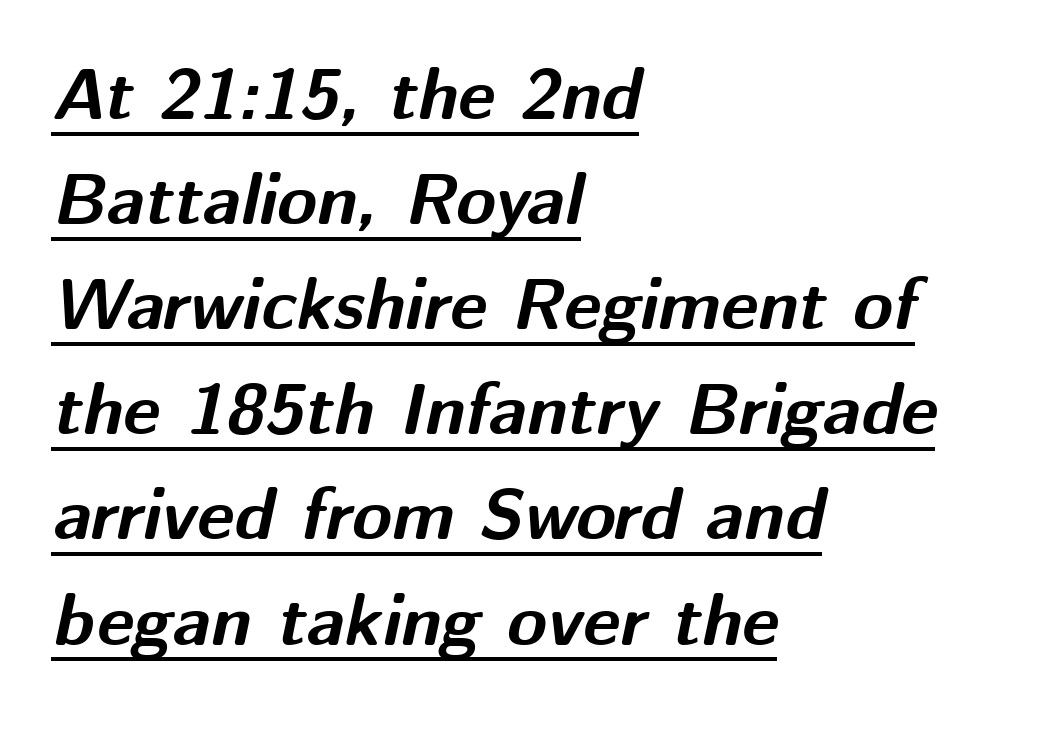
The image shows 72 px bold type, italic (leaning right); set left-aligned, normal line spacing (1.46x), normal letter spacing, underlined; medium stroke contrast and a medium x-height.
